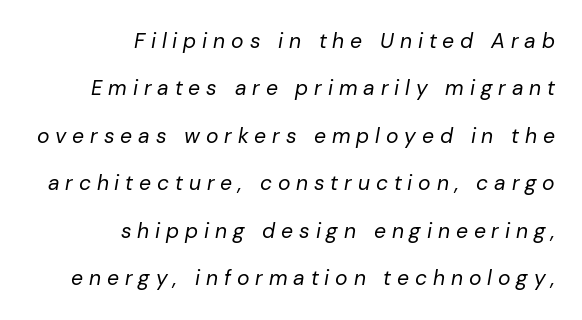
Just letters on the line, the space beneath them empty. The passage shown has open, widely tracked lettering throughout. Looking at the ascenders, they clearly lean. Which margin do the lines hug? The right one — the left edge is uneven.
